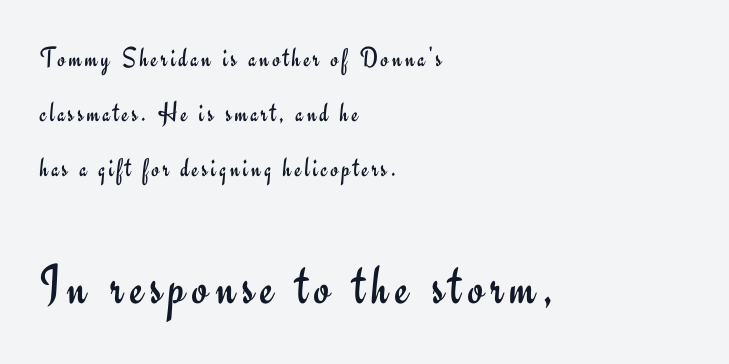
The image shows 57 px regular-weight sans-serif type; set left-aligned, loose line spacing (1.97x), not underlined; the second (bottom) block is 2.04x larger; low stroke contrast and a small x-height.
